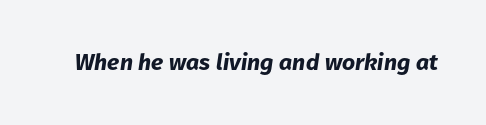
Q: Is the text bold? A: Yes.
Q: Is the text italic (slanted)? A: Yes, it leans right by about 8 degrees.
Q: Is the text underlined? A: No.
Q: Is the spacing between letters normal or unusually wide? A: Normal.
